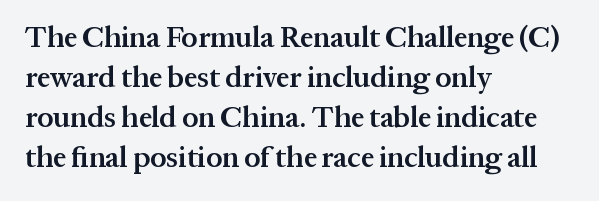
Q: Is the text bold? A: Semi-bold.
Q: Is the text italic (slanted)? A: No, it is upright.
Q: Is the typeface a serif or a sans-serif typeface? A: Serif.
Q: Is the text underlined? A: No.
Q: How is the paragraph aligned? A: Left-aligned.
Q: Is the spacing between letters normal or unusually wide? A: Normal.
Q: Is the spacing between lines tight, normal or loose? A: Normal.
Q: Width (condensed, normal, or wide)? A: Normal.
Q: Stroke contrast? A: Medium.
Q: x-height? A: Medium.
Q: Monospaced? A: No.
